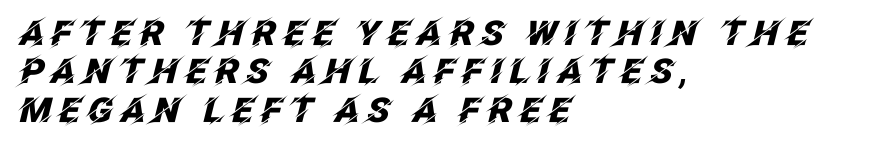
{"italic": "yes", "lean": "right", "slant_degrees": 12, "bold": "yes", "weight": "heavy", "width": "normal", "stroke_contrast": "low", "x_height": "large", "monospaced": "no", "underline": "no", "align": "left", "line_spacing": "tight", "line_spacing_ratio": 1.13, "glyph_px": 34}
